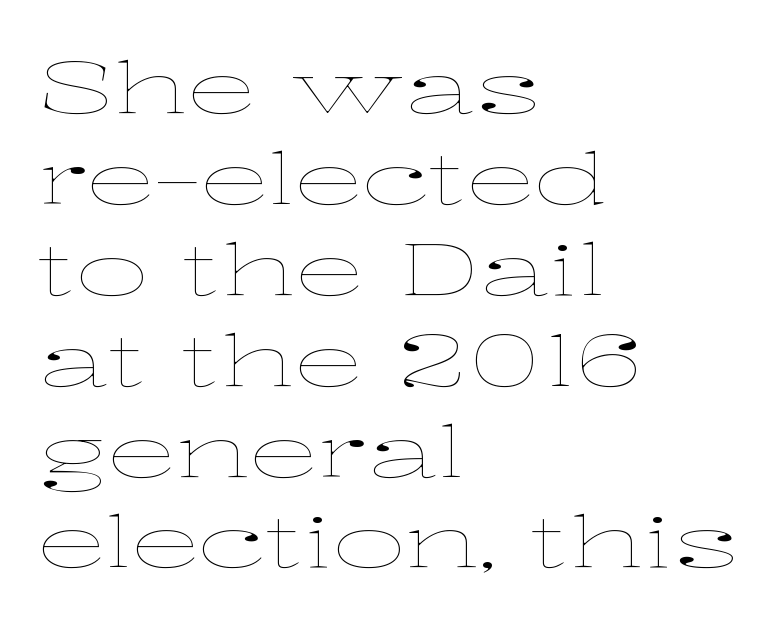
Q: Is the text bold? A: No.
Q: Is the text italic (slanted)? A: No, it is upright.
Q: Is the text underlined? A: No.
Q: How is the paragraph aligned? A: Left-aligned.
Q: Is the spacing between letters normal or unusually wide? A: Normal.
Q: Is the spacing between lines tight, normal or loose? A: Normal.
Q: Width (condensed, normal, or wide)? A: Wide.
Q: Stroke contrast? A: Low.
Q: x-height? A: Medium.
Q: Monospaced? A: No.
